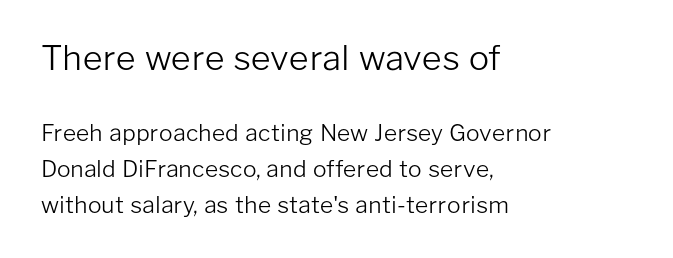
Q: Is the text bold? A: No.
Q: Is the text italic (slanted)? A: No, it is upright.
Q: Is the typeface a serif or a sans-serif typeface? A: Sans-serif.
Q: Is the text underlined? A: No.
Q: How is the paragraph aligned? A: Left-aligned.
Q: Is the spacing between letters normal or unusually wide? A: Normal.
Q: Is the spacing between lines tight, normal or loose? A: Normal.
Q: Which block of text is set in a larger size, the first (top) or the second (bottom)? A: The first (top) one.
Q: Width (condensed, normal, or wide)? A: Normal.
Q: Stroke contrast? A: Low.
Q: x-height? A: Medium.
Q: Monospaced? A: No.
